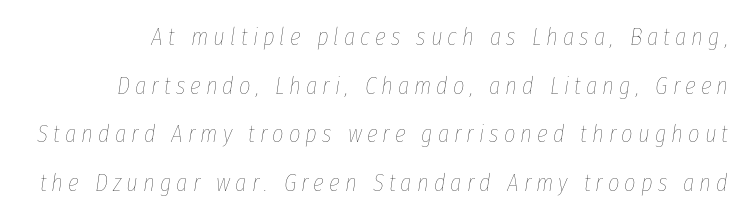
The image shows 25 px text type, italic (leaning right); set loose line spacing (1.95x), unusually wide letter spacing (+0.2 em), not underlined.
